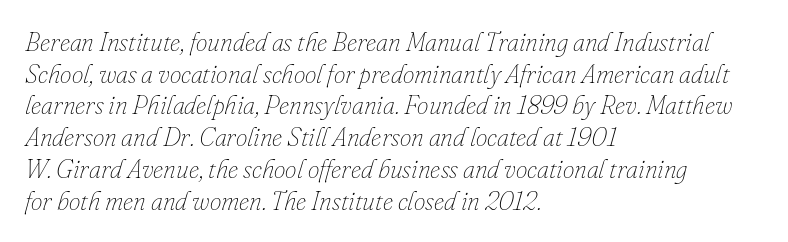
The image shows 26 px text type, italic (leaning right); set left-aligned, line spacing 1.22x, normal letter spacing, not underlined.
